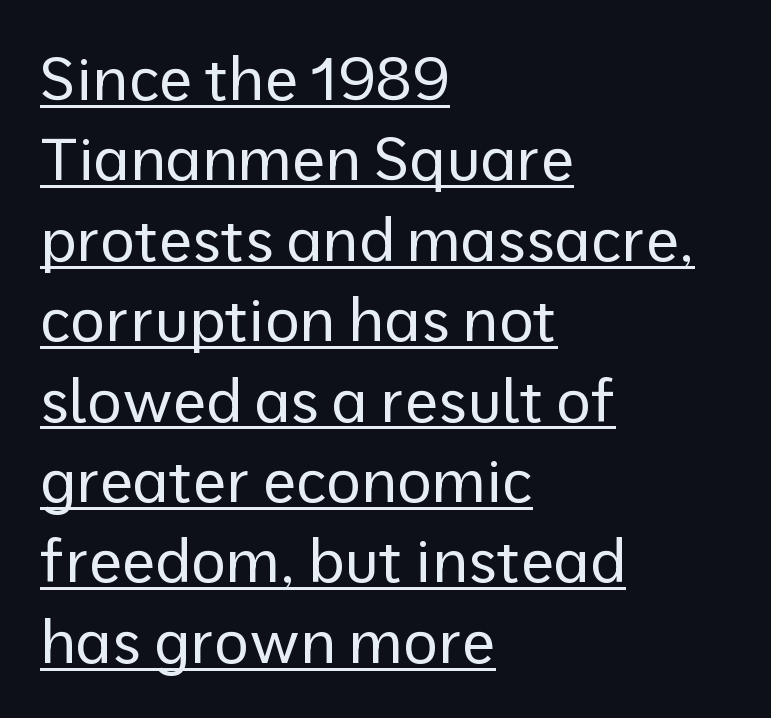
The image shows 60 px regular-weight sans-serif type, upright; set left-aligned, normal line spacing (1.34x), normal letter spacing, underlined; low stroke contrast and a medium x-height.
